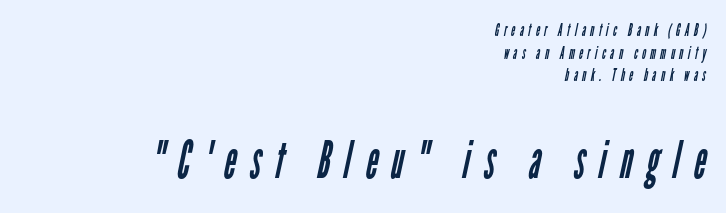
Q: Is the text bold? A: No.
Q: Is the typeface a serif or a sans-serif typeface? A: Sans-serif.
Q: Is the text underlined? A: No.
Q: How is the paragraph aligned? A: Right-aligned.
Q: Is the spacing between letters normal or unusually wide? A: Unusually wide.
Q: Is the spacing between lines tight, normal or loose? A: Normal.
Q: Which block of text is set in a larger size, the first (top) or the second (bottom)? A: The second (bottom) one.
Q: Width (condensed, normal, or wide)? A: Condensed.
Q: Stroke contrast? A: Low.
Q: x-height? A: Medium.
Q: Monospaced? A: No.
